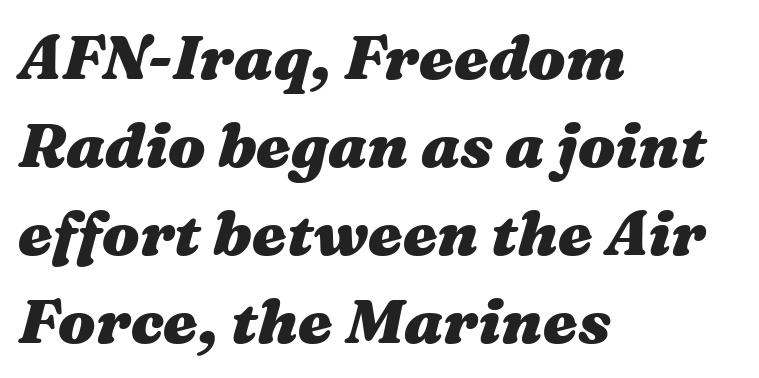
Casual observation: everything's shoved over to the left. Nothing unusual about the tracking: characters are spaced as the font intends. Here the designer chose a conventional face with non-uniform glyph widths. Strong, thick strokes mark this as bold type. Compared with typical paragraphs, the rows here are spaced about the same. The glyphs look as if they've been sheared to an angle.
